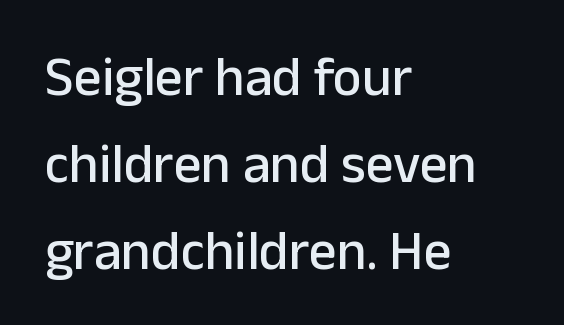
The line texture is even and compact thanks to regular tracking. Nope, not italic — everything's standing straight. What's the leading like? Ordinary, nothing unusual. A bare baseline throughout the passage.
